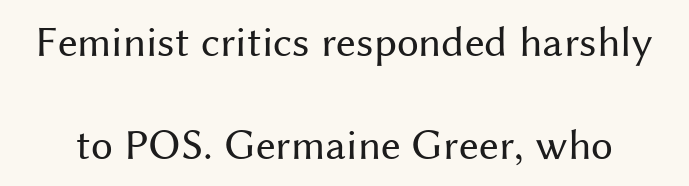
The face used here is a sans, in the tradition of grotesques and geometrics. Clear beneath every line of the passage. Heaviness? Minimal to ordinary, like unemphasized prose. Spacing verdict: proportional, widths tailored to each character. How would I describe the line gaps? Wide and relaxed. In terms of letterspacing, this is plain default setting.
